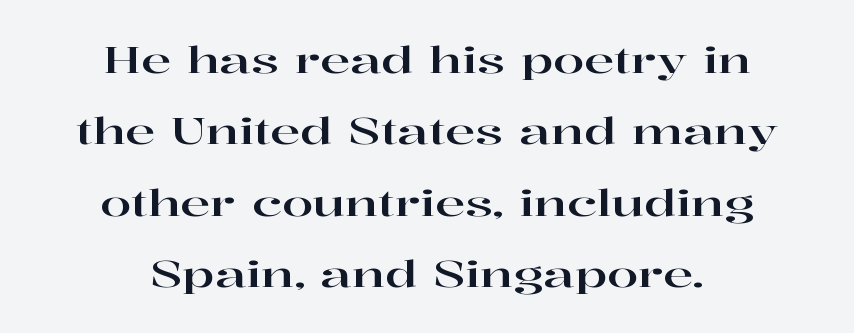
Font category for this specimen: serif. Horizontal bands of white between lines are thick stripes. Here the designer chose a conventional face with non-uniform glyph widths. These lines were composed using upright roman letters.
